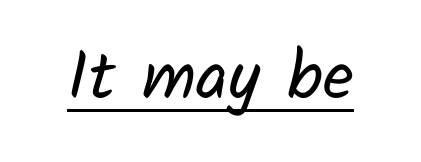
Q: Is the text bold? A: No.
Q: Is the typeface a serif or a sans-serif typeface? A: Sans-serif.
Q: Is the text underlined? A: Yes.
Q: Is the spacing between letters normal or unusually wide? A: Normal.
Q: Width (condensed, normal, or wide)? A: Normal.
Q: Stroke contrast? A: Low.
Q: x-height? A: Medium.
Q: Monospaced? A: No.
